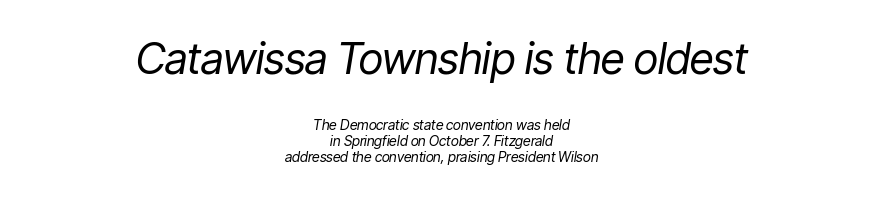
Q: Is the text bold? A: No.
Q: Is the text italic (slanted)? A: Yes, it leans right by about 9 degrees.
Q: Is the text underlined? A: No.
Q: How is the paragraph aligned? A: Centered.
Q: Is the spacing between letters normal or unusually wide? A: Normal.
Q: Is the spacing between lines tight, normal or loose? A: Tight.
Q: Which block of text is set in a larger size, the first (top) or the second (bottom)? A: The first (top) one.
Q: Width (condensed, normal, or wide)? A: Condensed.
Q: Stroke contrast? A: Low.
Q: x-height? A: Medium.
Q: Monospaced? A: No.
